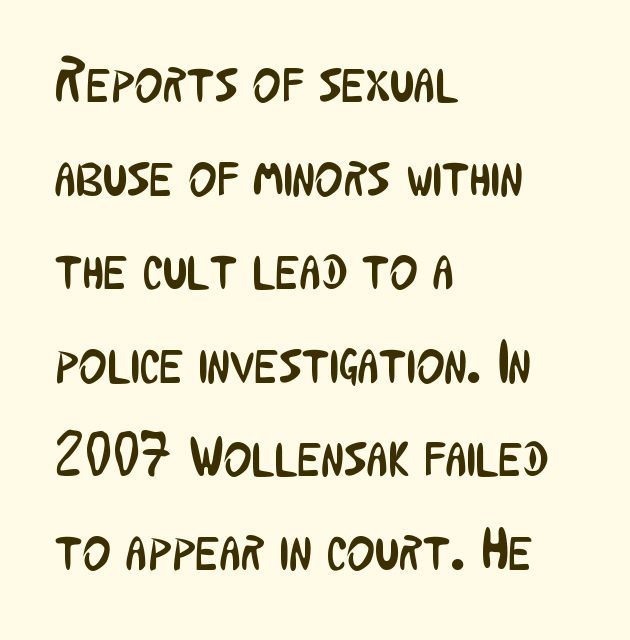
Teacher's note: observe the even left margin — that is flush-left alignment. Whoever set this chose a conventional vertical rhythm. The passage shown is typeset with a sans-serif family. Proportional: the letters do not fall into vertical columns. Stroke mass is kept to a normal reading level or below. Decoration check: the copy has no underline.
